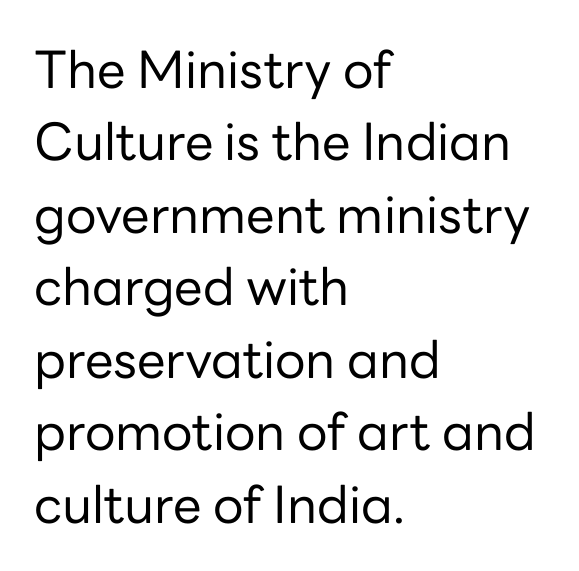
Q: Is the text bold? A: No.
Q: Is the text italic (slanted)? A: No, it is upright.
Q: Is the typeface a serif or a sans-serif typeface? A: Sans-serif.
Q: Is the text underlined? A: No.
Q: How is the paragraph aligned? A: Left-aligned.
Q: Is the spacing between letters normal or unusually wide? A: Normal.
Q: Is the spacing between lines tight, normal or loose? A: Normal.
Q: Width (condensed, normal, or wide)? A: Normal.
Q: Stroke contrast? A: Low.
Q: x-height? A: Medium.
Q: Monospaced? A: No.
